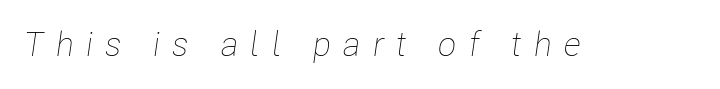
Plain, unruled lines of type. You could not count columns in this text — the font is proportionally spaced. The text carries the slant typical of an italic or oblique font. Stem width sits at or under what a default text font uses.
